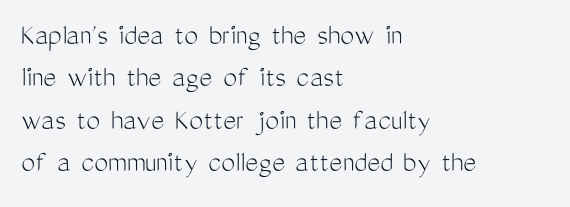
The image shows 31 px light, condensed sans-serif type, upright; set left-aligned, normal line spacing (1.37x), normal letter spacing, not underlined; medium stroke contrast and a medium x-height.
